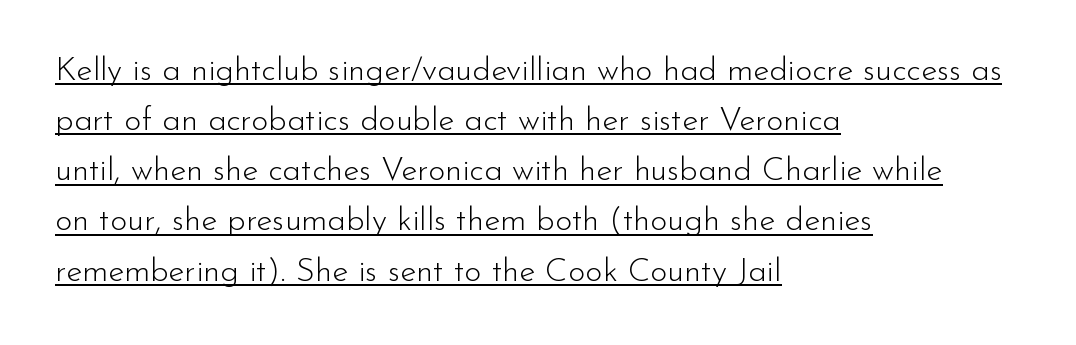
The letterforms sit shoulder to shoulder at normal distance. The letterforms sit at book weight or below. Beneath each row of characters lies a ruled line. A typesetter would mark this as roman, not italic. Varying glyph widths throughout — classic text-font behaviour.
